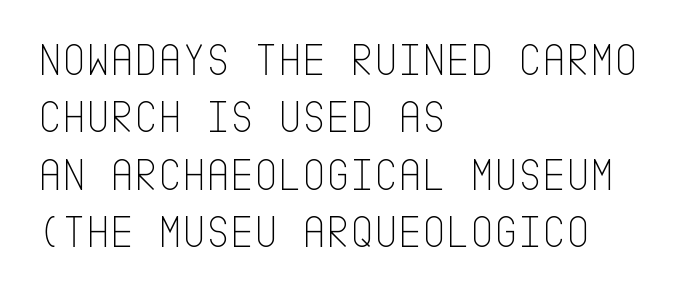
{"serif": "no", "italic": "no", "bold": "no", "weight": "thin", "width": "condensed", "stroke_contrast": "low", "x_height": "large", "underline": "no", "align": "left", "line_spacing": "normal", "line_spacing_ratio": 1.25, "letter_spacing": "normal", "letter_spacing_em": 0.0, "glyph_px": 46}
